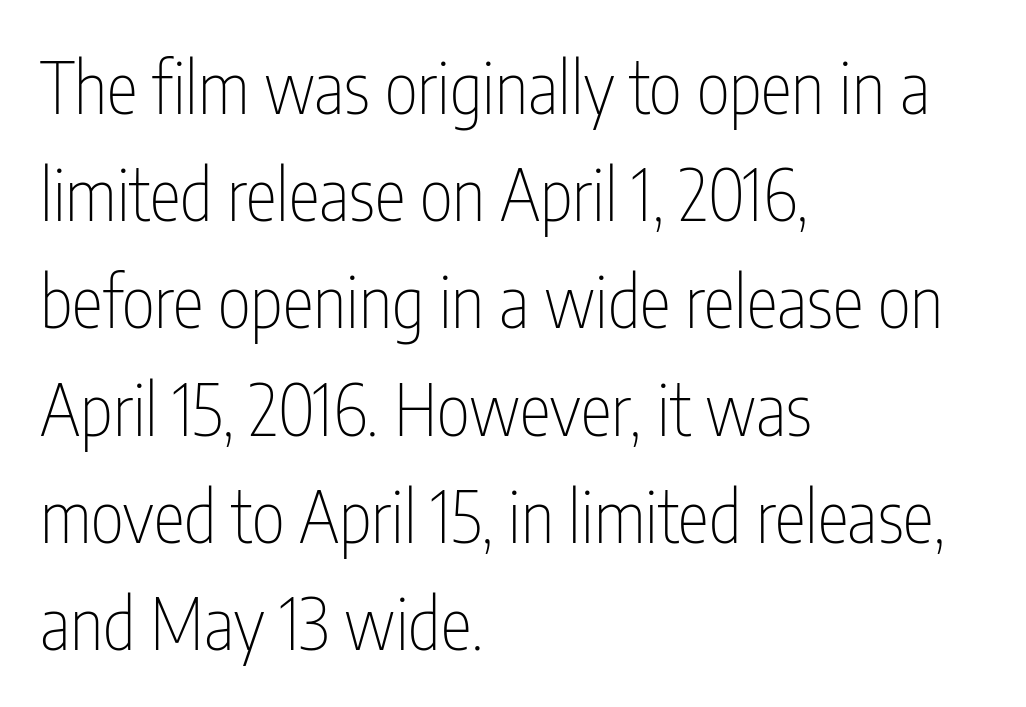
{"serif": "no", "italic": "no", "bold": "no", "weight": "thin", "width": "condensed", "stroke_contrast": "low", "x_height": "medium", "monospaced": "no", "underline": "no", "align": "left", "line_spacing": "normal", "line_spacing_ratio": 1.51, "letter_spacing": "normal", "letter_spacing_em": 0.0, "glyph_px": 71}
